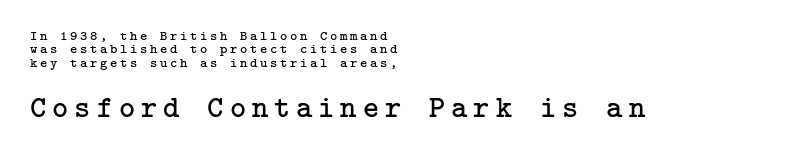
The image shows 31 px regular-weight serif type, upright; set left-aligned, tight line spacing (0.95x), not underlined; the second (bottom) block is 2.21x larger; low stroke contrast and a medium x-height.
